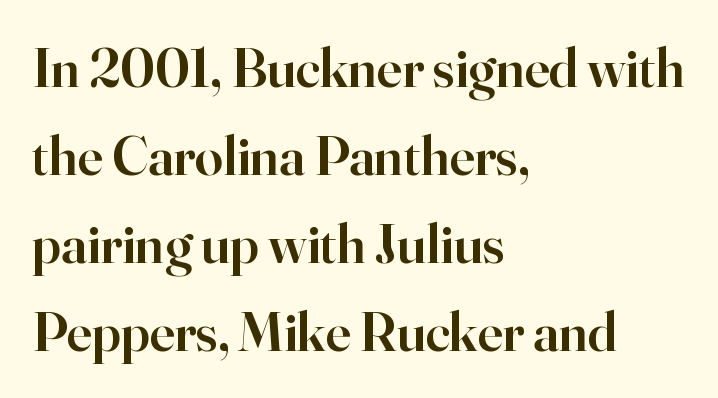
The image shows 56 px semibold serif type, upright; set left-aligned, normal line spacing (1.57x), normal letter spacing, not underlined; high stroke contrast and a small x-height.
